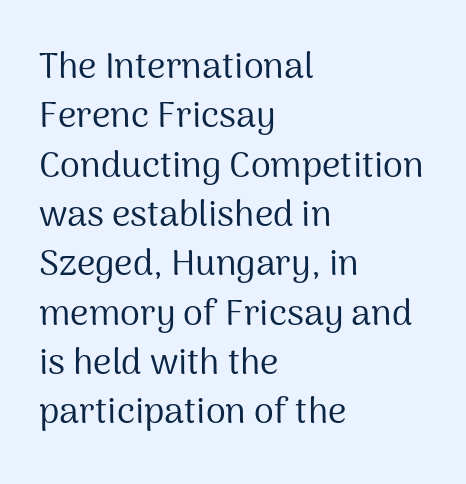
The image shows 36 px regular-weight sans-serif type, upright; set left-aligned, normal line spacing (1.37x), normal letter spacing, not underlined; medium stroke contrast and a medium x-height.
